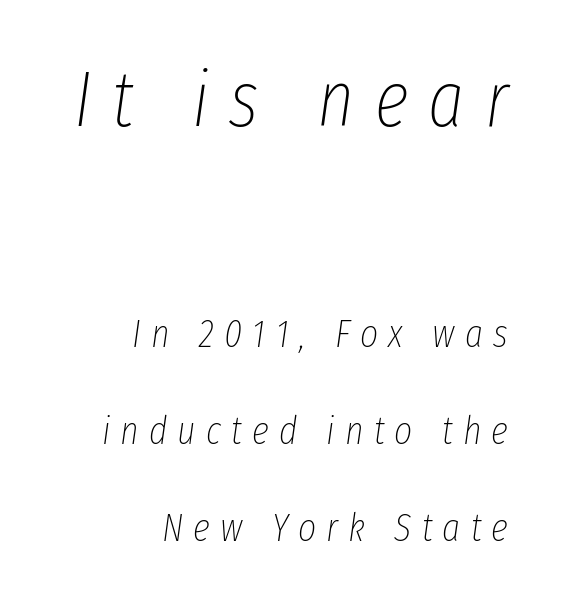
Just letters on the line, the space beneath them empty. Do the characters align in a grid? No, the font is proportional. The compositor pushed each line to the right boundary. The emphasis by scale lands on block number one, above. Regarding leading, the lines here are spaced well apart. Quick note: italic.
